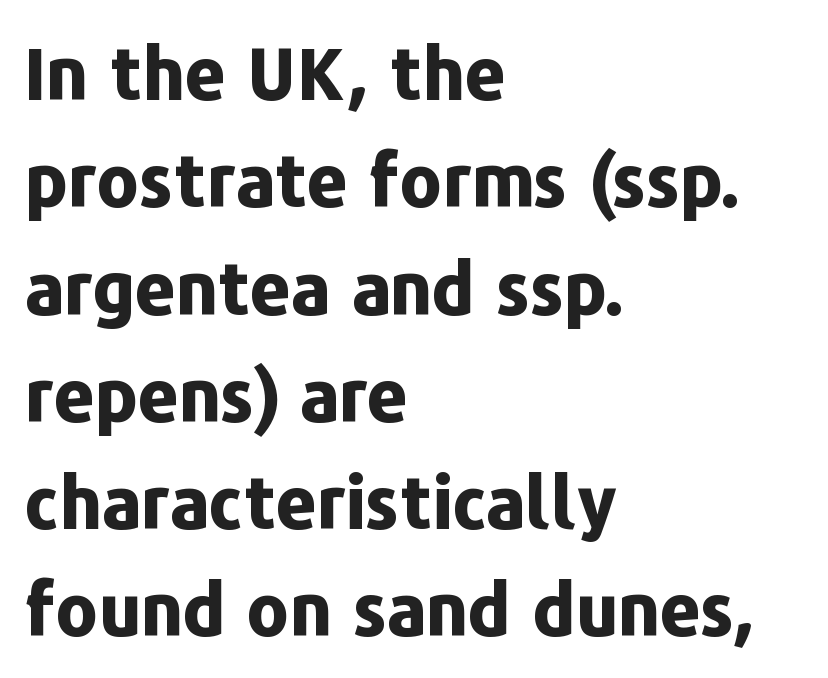
Q: Is the text bold? A: Yes.
Q: Is the text italic (slanted)? A: No, it is upright.
Q: Is the typeface a serif or a sans-serif typeface? A: Sans-serif.
Q: Is the text underlined? A: No.
Q: How is the paragraph aligned? A: Left-aligned.
Q: Is the spacing between letters normal or unusually wide? A: Normal.
Q: Is the spacing between lines tight, normal or loose? A: Normal.
Q: Width (condensed, normal, or wide)? A: Normal.
Q: Stroke contrast? A: Low.
Q: x-height? A: Medium.
Q: Monospaced? A: No.
